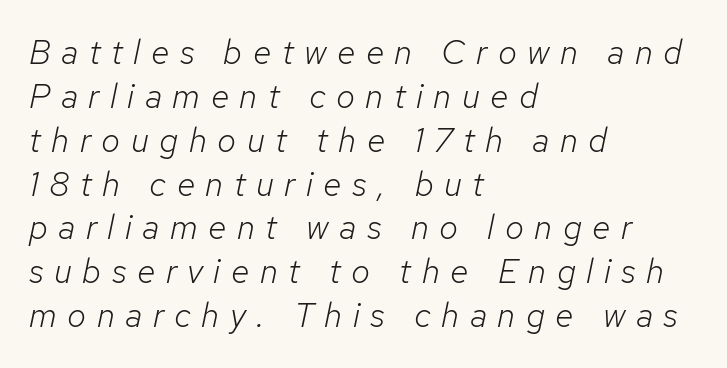
Check the space under the baseline: it is left empty. These glyphs show unthickened strokes, regular width or finer. The vertical gap from one line to the next is medium. This rendering uses left alignment, leaving the right contour irregular.
